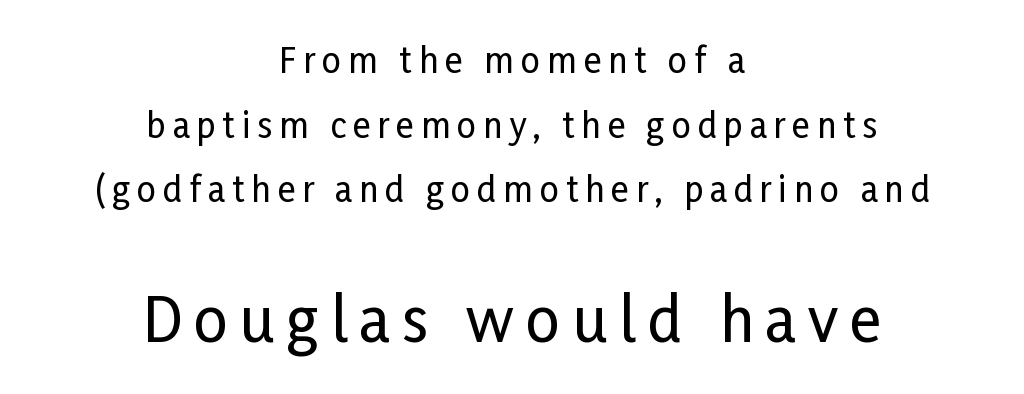
Posture: vertical. The letters advance in unequal steps, a hallmark of proportional type. You get the small type first, then a jump to larger type. The area under the type is left untouched. Substantial extra tracking has been applied to these lines.
